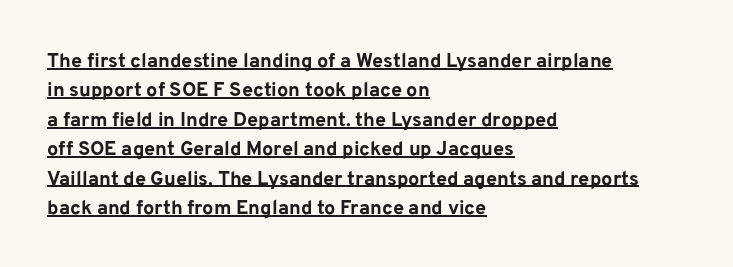
{"italic": "no", "bold": "yes", "underline": "yes", "align": "left", "line_spacing": "normal", "line_spacing_ratio": 1.47, "letter_spacing": "normal", "letter_spacing_em": 0.0, "glyph_px": 20}
